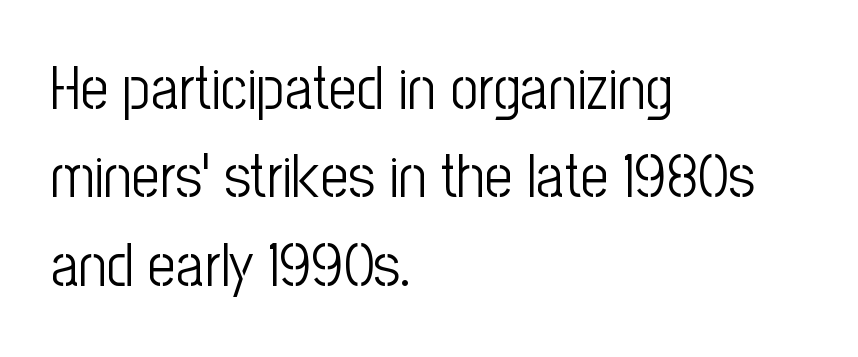
Q: Is the text bold? A: No.
Q: Is the text italic (slanted)? A: No, it is upright.
Q: Is the typeface a serif or a sans-serif typeface? A: Sans-serif.
Q: Is the text underlined? A: No.
Q: How is the paragraph aligned? A: Left-aligned.
Q: Is the spacing between letters normal or unusually wide? A: Normal.
Q: Is the spacing between lines tight, normal or loose? A: Normal.
Q: Width (condensed, normal, or wide)? A: Condensed.
Q: Stroke contrast? A: Low.
Q: x-height? A: Medium.
Q: Monospaced? A: No.
